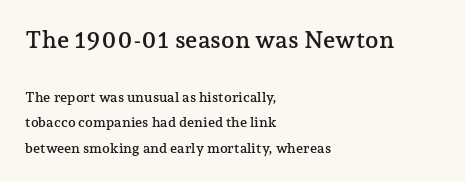
{"italic": "no", "underline": "no", "align": "left", "line_spacing_ratio": 1.82, "letter_spacing": "normal", "letter_spacing_em": 0.0, "larger_block": "first", "size_ratio": 1.71, "glyph_px": 24}
